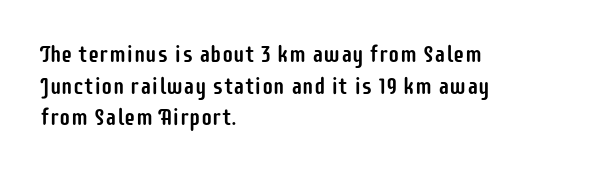
Q: Is the text italic (slanted)? A: No, it is upright.
Q: Is the text underlined? A: No.
Q: How is the paragraph aligned? A: Left-aligned.
Q: Is the spacing between letters normal or unusually wide? A: Normal.
Q: Is the spacing between lines tight, normal or loose? A: Normal.
